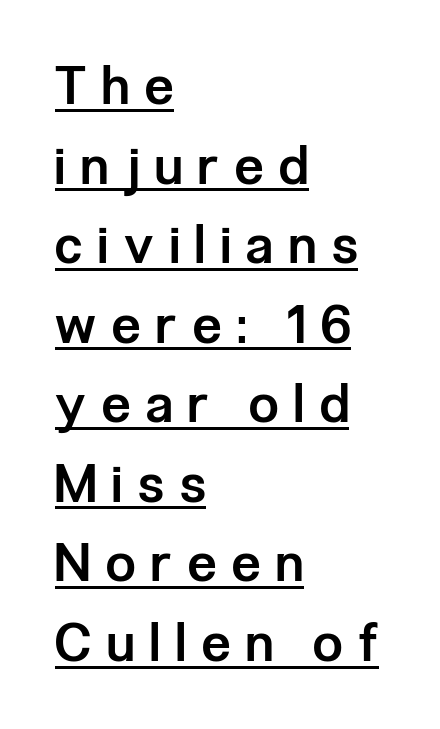
The image shows 52 px semibold, condensed sans-serif type, upright; set left-aligned, normal line spacing (1.53x), unusually wide letter spacing (+0.31 em), underlined; low stroke contrast and a medium x-height.
